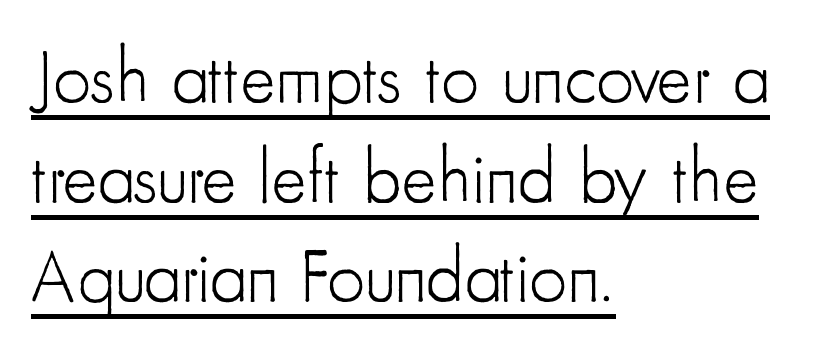
Q: Is the text bold? A: No.
Q: Is the text italic (slanted)? A: No, it is upright.
Q: Is the typeface a serif or a sans-serif typeface? A: Sans-serif.
Q: Is the text underlined? A: Yes.
Q: How is the paragraph aligned? A: Left-aligned.
Q: Is the spacing between letters normal or unusually wide? A: Normal.
Q: Is the spacing between lines tight, normal or loose? A: Normal.
Q: Width (condensed, normal, or wide)? A: Condensed.
Q: Stroke contrast? A: Low.
Q: x-height? A: Small.
Q: Monospaced? A: No.
